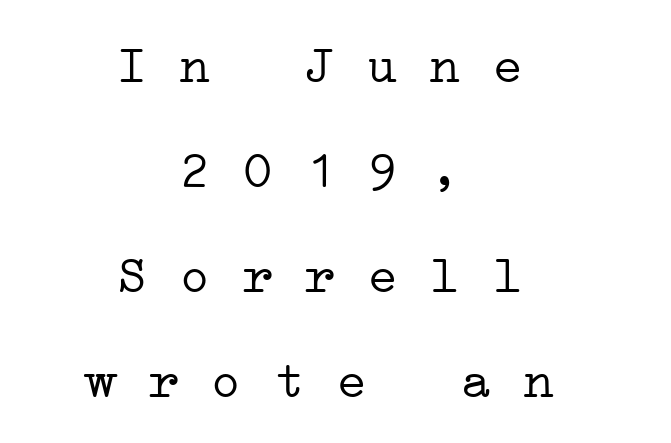
The rendering positions every line midway between the sides. No extra tracking has been applied to these lines. A typesetter would call this monospace, since all characters share one set width. Beneath every word, the page is bare. If you measured baseline to baseline, you'd find a long distance. The characters display serif detailing at their extremities.
